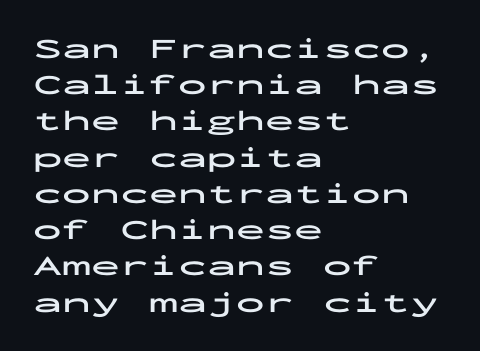
The image shows 29 px bold, wide sans-serif type, upright, monospaced; set left-aligned, normal line spacing (1.25x), normal letter spacing, not underlined; low stroke contrast and a medium x-height.
